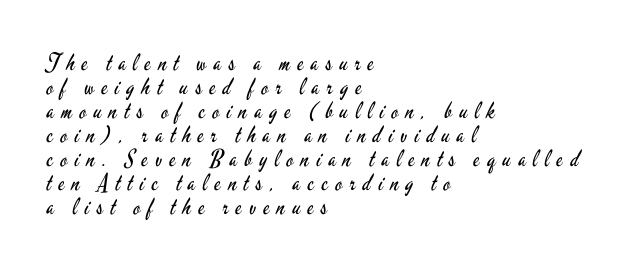
Q: Is the text bold? A: No.
Q: Is the text italic (slanted)? A: Yes.
Q: Is the text underlined? A: No.
Q: How is the paragraph aligned? A: Left-aligned.
Q: Is the spacing between letters normal or unusually wide? A: Unusually wide.
Q: Is the spacing between lines tight, normal or loose? A: Tight.
